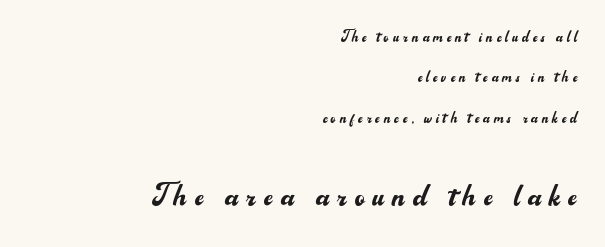
Q: Is the text bold? A: No.
Q: Is the text italic (slanted)? A: Yes.
Q: Is the typeface a serif or a sans-serif typeface? A: Sans-serif.
Q: Is the text underlined? A: No.
Q: How is the paragraph aligned? A: Right-aligned.
Q: Is the spacing between letters normal or unusually wide? A: Unusually wide.
Q: Is the spacing between lines tight, normal or loose? A: Loose.
Q: Which block of text is set in a larger size, the first (top) or the second (bottom)? A: The second (bottom) one.
Q: Width (condensed, normal, or wide)? A: Normal.
Q: Stroke contrast? A: Medium.
Q: x-height? A: Small.
Q: Monospaced? A: No.
